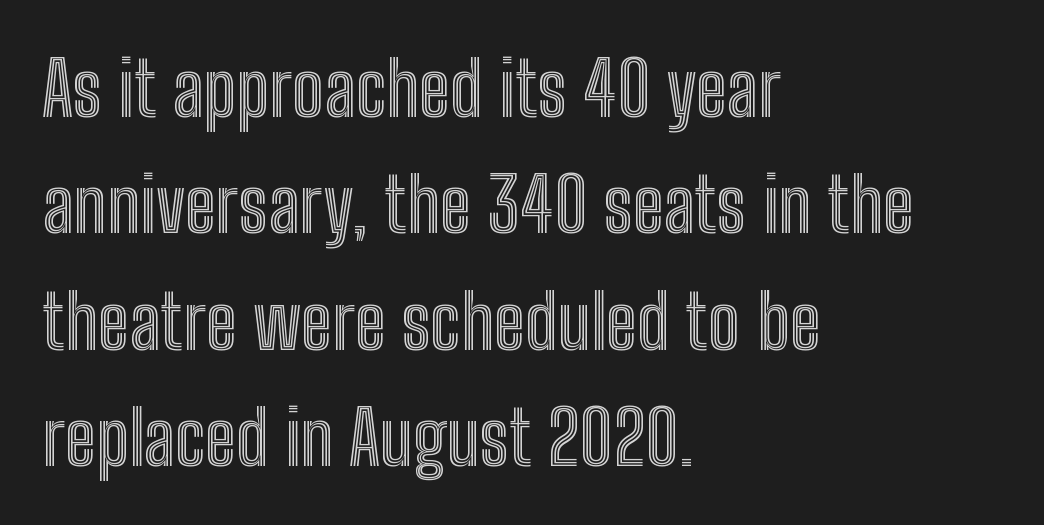
The image shows 76 px condensed type, upright; set left-aligned, normal line spacing (1.53x), normal letter spacing, not underlined; a medium x-height.
